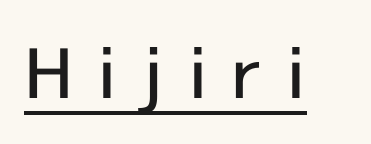
{"serif": "no", "italic": "no", "bold": "semi", "weight": "semibold", "width": "normal", "x_height": "medium", "monospaced": "no", "underline": "yes", "letter_spacing": "wide", "letter_spacing_em": 0.33, "glyph_px": 68}
